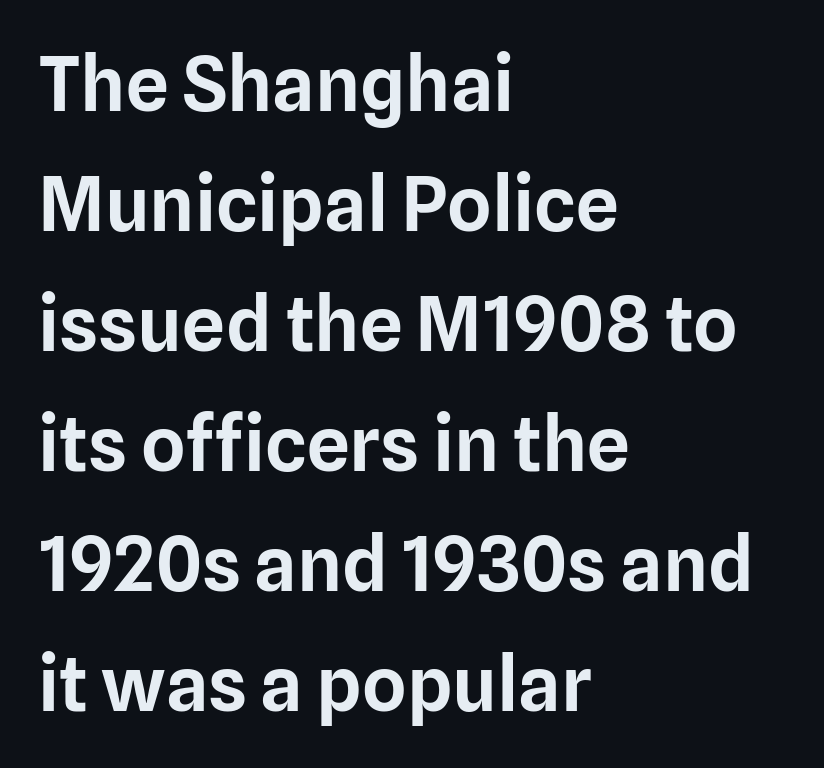
{"serif": "no", "italic": "no", "width": "normal", "stroke_contrast": "low", "x_height": "medium", "monospaced": "no", "underline": "no", "align": "left", "line_spacing": "normal", "line_spacing_ratio": 1.58, "letter_spacing": "normal", "letter_spacing_em": 0.0, "glyph_px": 76}
